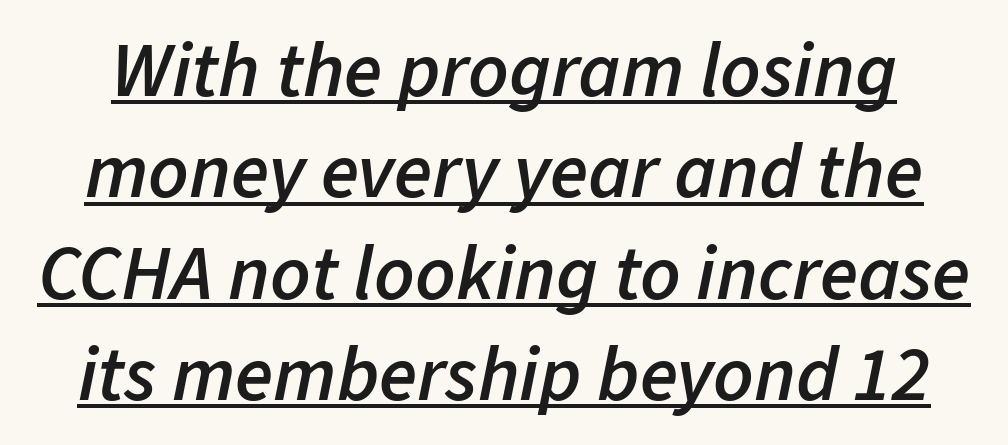
Q: Is the text bold? A: Semi-bold.
Q: Is the text italic (slanted)? A: Yes, it leans right by about 11 degrees.
Q: Is the text underlined? A: Yes.
Q: Is the spacing between letters normal or unusually wide? A: Normal.
Q: Is the spacing between lines tight, normal or loose? A: Normal.
Q: Width (condensed, normal, or wide)? A: Normal.
Q: Stroke contrast? A: Low.
Q: x-height? A: Medium.
Q: Monospaced? A: No.
